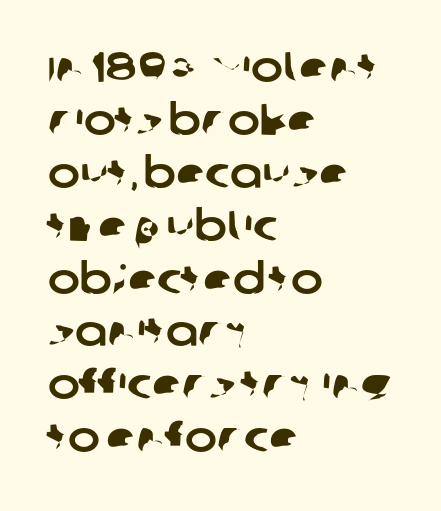
{"serif": "no", "width": "normal", "stroke_contrast": "low", "x_height": "large", "monospaced": "no", "underline": "no", "align": "left", "line_spacing_ratio": 1.23, "letter_spacing": "normal", "letter_spacing_em": 0.0, "glyph_px": 43}
